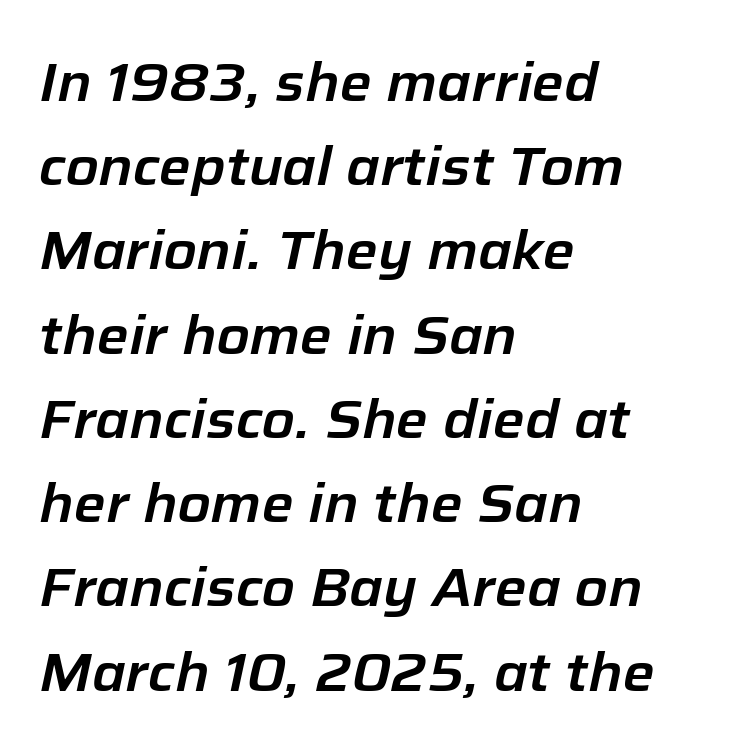
The image shows 54 px text type, italic (leaning right); set left-aligned, normal line spacing (1.56x), normal letter spacing, not underlined; low stroke contrast and a medium x-height.
